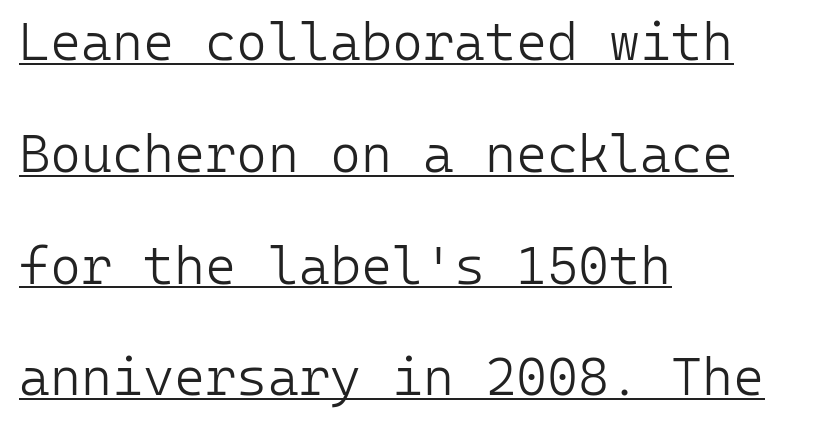
Weight: in the light-to-regular range. The designer dialed line spacing up above the default. A roman cut, with each character standing at attention. Every word sits above its own underline. The tracking reads as untouched default to a designer's eye.
